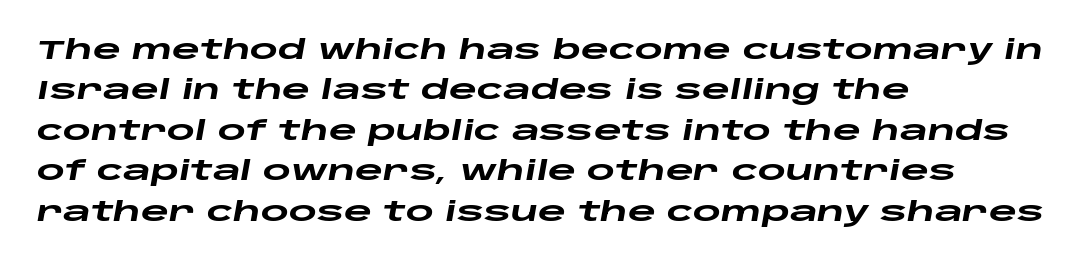
Q: Is the text bold? A: Yes.
Q: Is the text italic (slanted)? A: Yes, it leans right by about 10 degrees.
Q: Is the text underlined? A: No.
Q: How is the paragraph aligned? A: Left-aligned.
Q: Is the spacing between letters normal or unusually wide? A: Normal.
Q: Is the spacing between lines tight, normal or loose? A: Normal.
